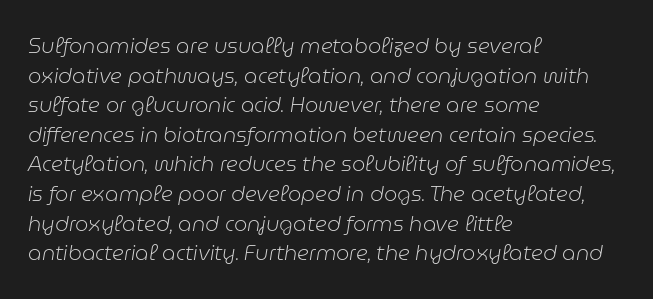
The image shows 21 px text type, italic (leaning right); set left-aligned, normal line spacing (1.41x), normal letter spacing, not underlined.
